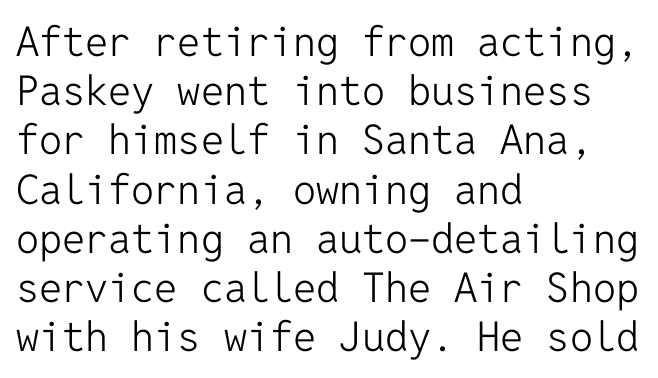
{"serif": "no", "italic": "no", "bold": "no", "weight": "light", "width": "normal", "stroke_contrast": "low", "x_height": "medium", "monospaced": "yes", "underline": "no", "align": "left", "line_spacing_ratio": 1.2, "letter_spacing": "normal", "letter_spacing_em": 0.0, "glyph_px": 41}
